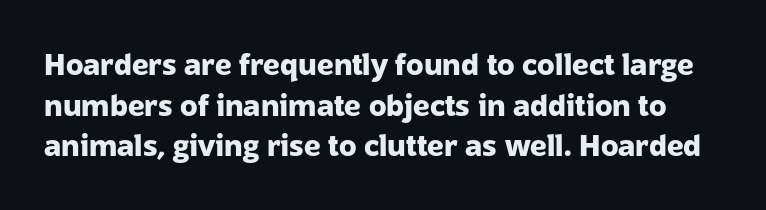
The image shows 29 px heavy sans-serif type, upright; set normal line spacing (1.4x), normal letter spacing, not underlined; low stroke contrast and a medium x-height.
